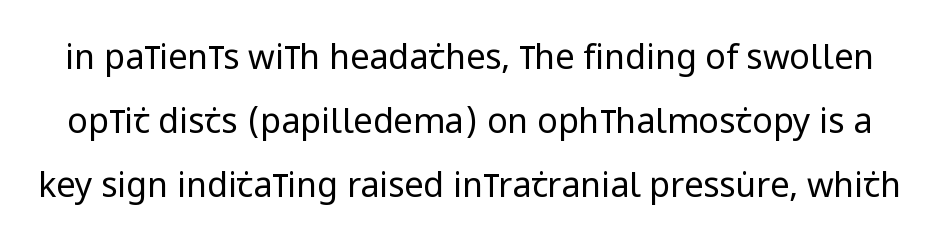
The image shows 34 px regular-weight, condensed sans-serif type, upright; set line spacing 1.88x, normal letter spacing, not underlined; low stroke contrast and a large x-height.
